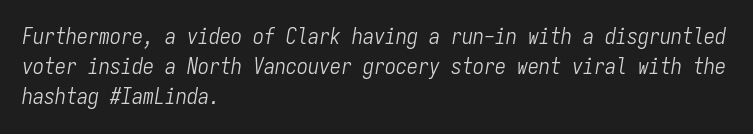
{"italic": "yes", "lean": "right", "slant_degrees": 9, "bold": "no", "underline": "no", "align": "left", "line_spacing": "normal", "line_spacing_ratio": 1.37, "letter_spacing": "normal", "letter_spacing_em": 0.0, "glyph_px": 22}
